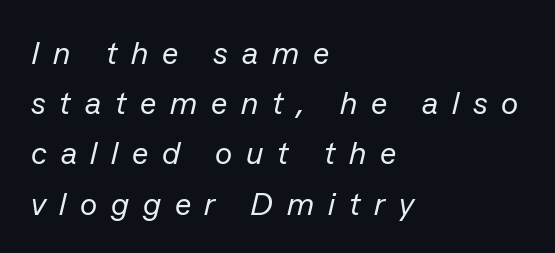
{"italic": "yes", "lean": "right", "slant_degrees": 13, "bold": "no", "weight": "regular", "width": "normal", "stroke_contrast": "low", "x_height": "medium", "monospaced": "no", "underline": "no", "align": "left", "line_spacing": "normal", "line_spacing_ratio": 1.57, "letter_spacing": "wide", "letter_spacing_em": 0.43, "glyph_px": 32}
